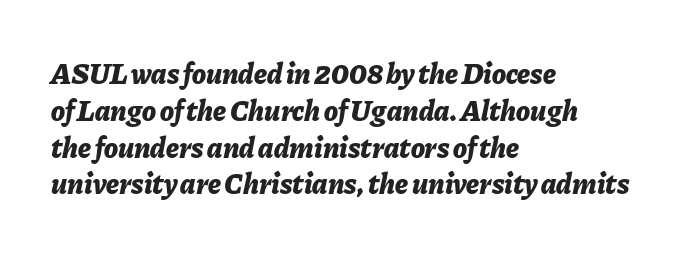
The image shows 29 px bold type, italic (leaning right); set left-aligned, normal line spacing (1.27x), normal letter spacing, not underlined; low stroke contrast and a medium x-height.
